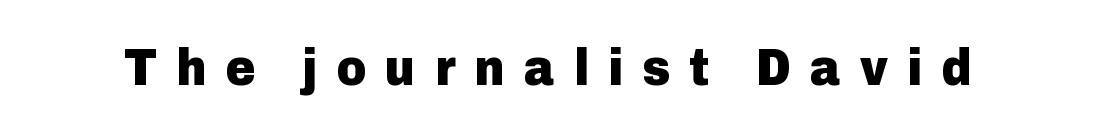
Q: Is the text bold? A: Yes.
Q: Is the text italic (slanted)? A: No, it is upright.
Q: Is the typeface a serif or a sans-serif typeface? A: Sans-serif.
Q: Is the text underlined? A: No.
Q: Is the spacing between letters normal or unusually wide? A: Unusually wide.
Q: Width (condensed, normal, or wide)? A: Normal.
Q: Stroke contrast? A: Low.
Q: x-height? A: Medium.
Q: Monospaced? A: No.
